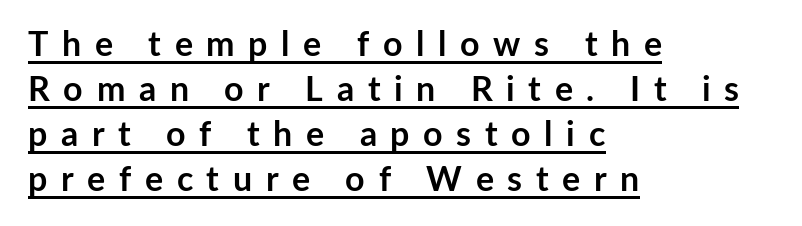
It's the straight-up-and-down kind of type. Caption: expanded tracking, letters set apart. The typesetter has applied underlining to the passage shown. Font category for this specimen: sans-serif. The line-height multiplier appears to be the usual default.
